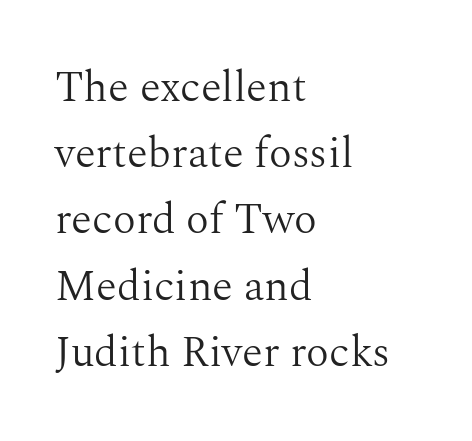
{"serif": "yes", "italic": "no", "bold": "no", "weight": "light", "width": "normal", "stroke_contrast": "medium", "x_height": "medium", "monospaced": "no", "underline": "no", "align": "left", "line_spacing": "normal", "line_spacing_ratio": 1.54, "letter_spacing": "normal", "letter_spacing_em": 0.0, "glyph_px": 43}
